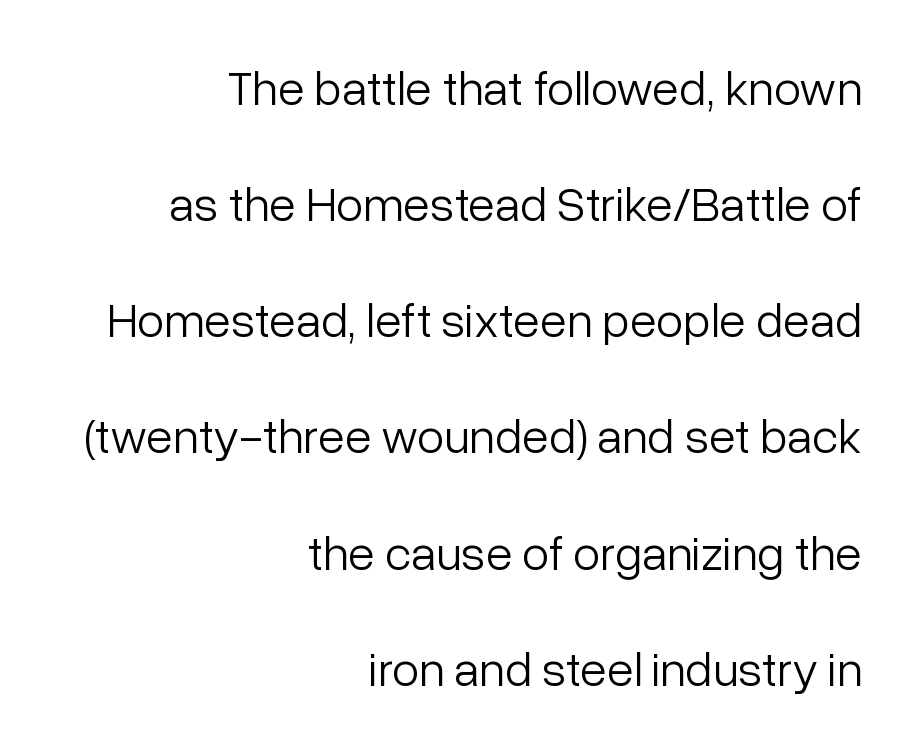
The image shows 49 px light sans-serif type, upright; set right-aligned, loose line spacing (2.37x), normal letter spacing, not underlined; low stroke contrast and a medium x-height.
